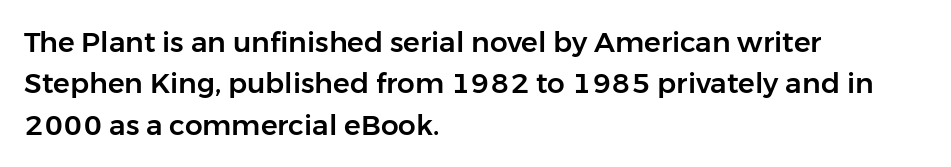
Q: Is the text italic (slanted)? A: No, it is upright.
Q: Is the typeface a serif or a sans-serif typeface? A: Sans-serif.
Q: Is the text underlined? A: No.
Q: How is the paragraph aligned? A: Left-aligned.
Q: Is the spacing between letters normal or unusually wide? A: Normal.
Q: Is the spacing between lines tight, normal or loose? A: Normal.
Q: Width (condensed, normal, or wide)? A: Normal.
Q: Stroke contrast? A: Low.
Q: x-height? A: Medium.
Q: Monospaced? A: No.
